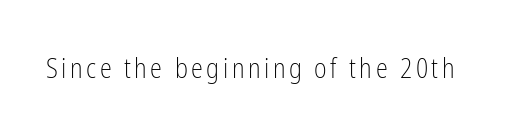
The image shows 27 px text type, upright; set not underlined.
